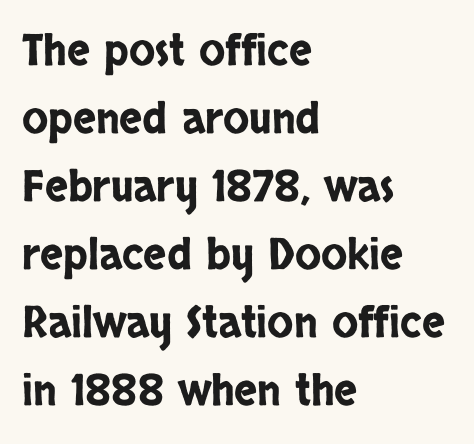
The image shows 43 px condensed sans-serif type, upright; set left-aligned, normal line spacing (1.58x), normal letter spacing, not underlined; low stroke contrast and a large x-height.
